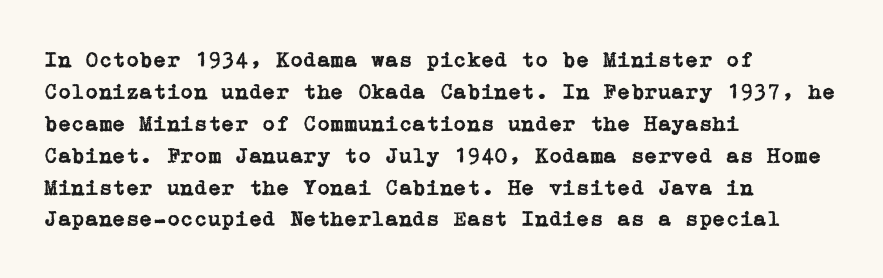
{"italic": "no", "underline": "no", "align": "left", "line_spacing": "normal", "line_spacing_ratio": 1.45, "letter_spacing": "normal", "letter_spacing_em": 0.0, "glyph_px": 22}
